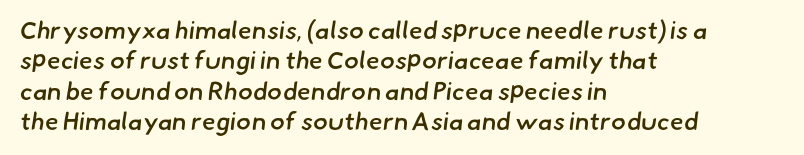
Beneath every word, the page is bare. The line texture is even and compact thanks to regular tracking. On the weight axis this lands at semibold, roughly 600. The setting favours the left margin, as ordinary paragraphs usually do.
